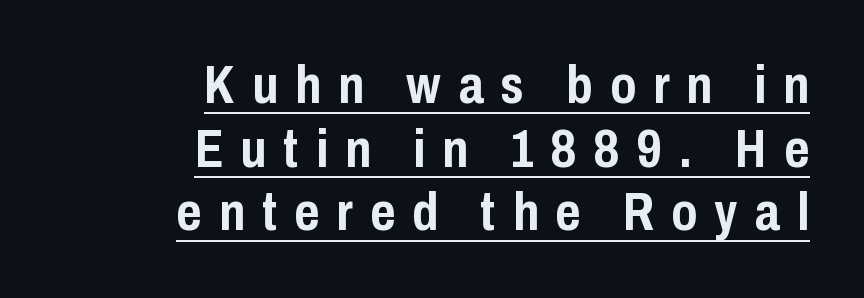
The image shows 54 px semibold, condensed sans-serif type, upright; set right-aligned, line spacing 1.18x, unusually wide letter spacing (+0.32 em), underlined; low stroke contrast and a medium x-height.
